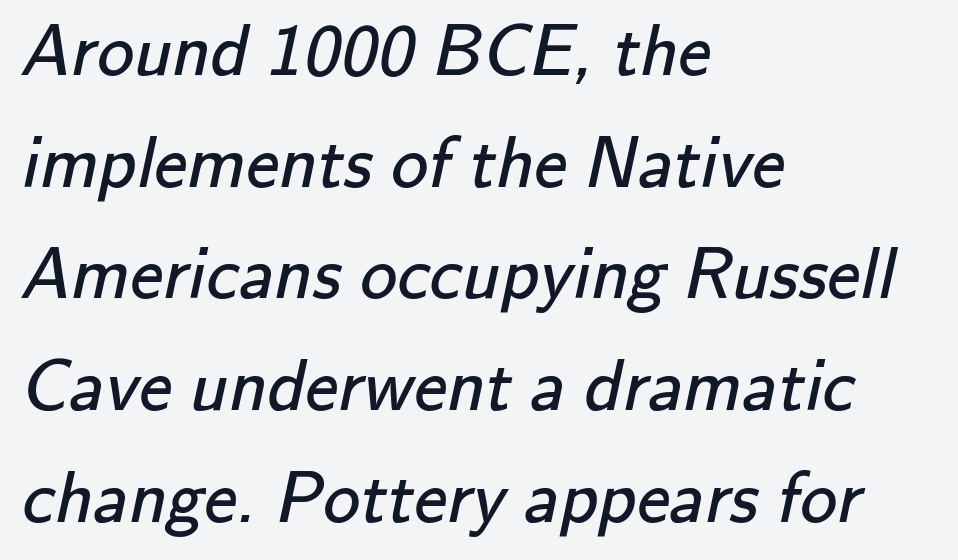
{"serif": "no", "bold": "no", "weight": "regular", "width": "normal", "stroke_contrast": "low", "x_height": "small", "monospaced": "no", "underline": "no", "align": "left", "line_spacing": "normal", "line_spacing_ratio": 1.51, "letter_spacing": "normal", "letter_spacing_em": 0.0, "glyph_px": 74}
